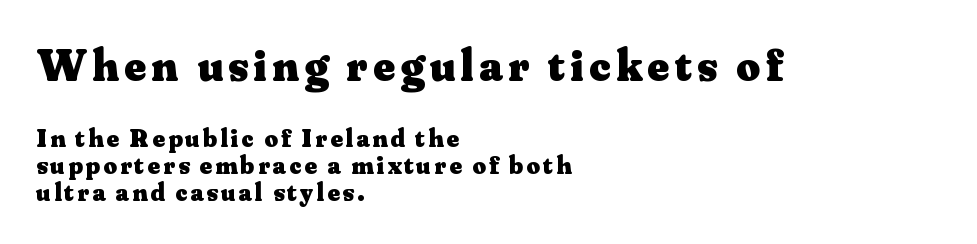
{"serif": "yes", "italic": "no", "bold": "yes", "weight": "heavy", "width": "normal", "stroke_contrast": "medium", "x_height": "small", "monospaced": "no", "underline": "no", "align": "left", "line_spacing": "tight", "line_spacing_ratio": 1.04, "larger_block": "first", "size_ratio": 1.77, "glyph_px": 46}
